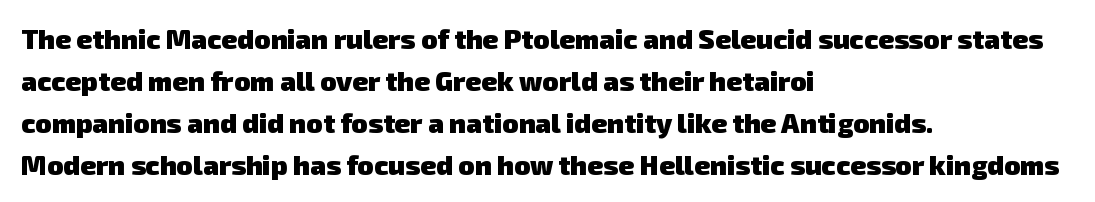
Q: Is the text bold? A: Yes.
Q: Is the text underlined? A: No.
Q: How is the paragraph aligned? A: Left-aligned.
Q: Is the spacing between letters normal or unusually wide? A: Normal.
Q: Is the spacing between lines tight, normal or loose? A: Normal.
